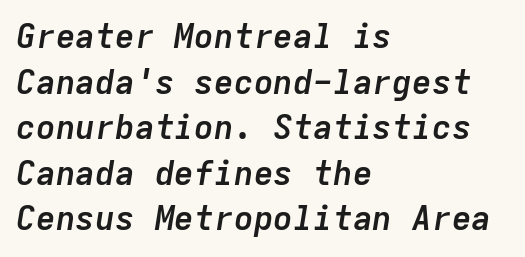
The image shows 33 px semibold type, italic (leaning right), monospaced; set left-aligned, normal line spacing (1.38x), normal letter spacing, not underlined; low stroke contrast and a medium x-height.
